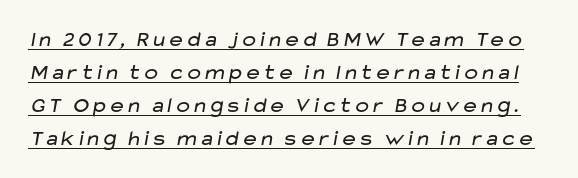
The image shows 22 px text type; set normal line spacing (1.5x), normal letter spacing, underlined.
